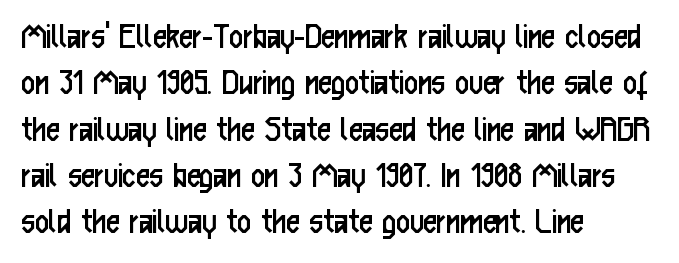
The image shows 38 px regular-weight, condensed sans-serif type, upright; set left-aligned, line spacing 1.22x, normal letter spacing, not underlined; low stroke contrast and a medium x-height.
